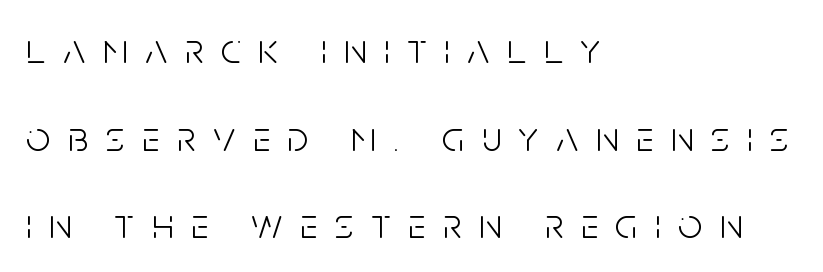
The image shows 43 px light, condensed sans-serif type, upright; set left-aligned, loose line spacing (2.04x), unusually wide letter spacing (+0.41 em), not underlined; low stroke contrast and a large x-height.
